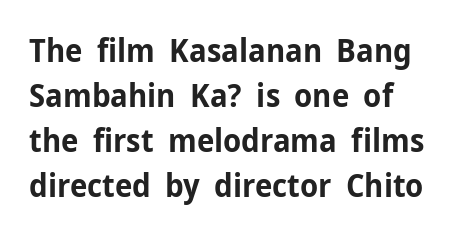
Q: Is the text bold? A: Yes.
Q: Is the text italic (slanted)? A: No, it is upright.
Q: Is the typeface a serif or a sans-serif typeface? A: Sans-serif.
Q: Is the text underlined? A: No.
Q: How is the paragraph aligned? A: Left-aligned.
Q: Is the spacing between letters normal or unusually wide? A: Normal.
Q: Is the spacing between lines tight, normal or loose? A: Normal.
Q: Width (condensed, normal, or wide)? A: Normal.
Q: Stroke contrast? A: Low.
Q: x-height? A: Medium.
Q: Monospaced? A: No.
